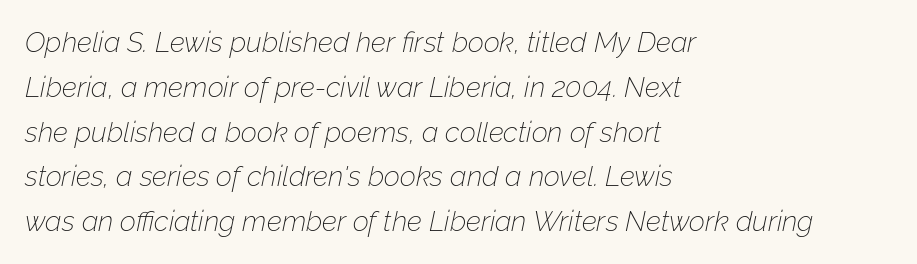
Q: Is the text bold? A: No.
Q: Is the text italic (slanted)? A: Yes, it leans right by about 12 degrees.
Q: Is the text underlined? A: No.
Q: How is the paragraph aligned? A: Left-aligned.
Q: Is the spacing between letters normal or unusually wide? A: Normal.
Q: Is the spacing between lines tight, normal or loose? A: Normal.
Q: Width (condensed, normal, or wide)? A: Normal.
Q: Stroke contrast? A: Low.
Q: x-height? A: Medium.
Q: Monospaced? A: No.
